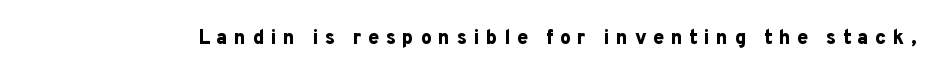
{"italic": "no", "bold": "yes", "underline": "no", "letter_spacing": "wide", "letter_spacing_em": 0.32, "glyph_px": 20}
